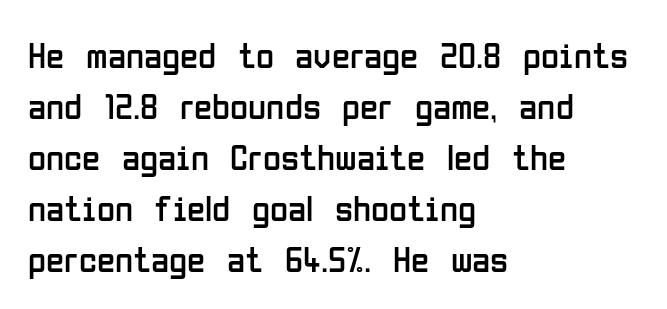
{"serif": "no", "italic": "no", "bold": "no", "weight": "regular", "width": "condensed", "stroke_contrast": "low", "x_height": "medium", "monospaced": "no", "underline": "no", "align": "left", "line_spacing": "normal", "line_spacing_ratio": 1.38, "letter_spacing": "normal", "letter_spacing_em": 0.0, "glyph_px": 37}
